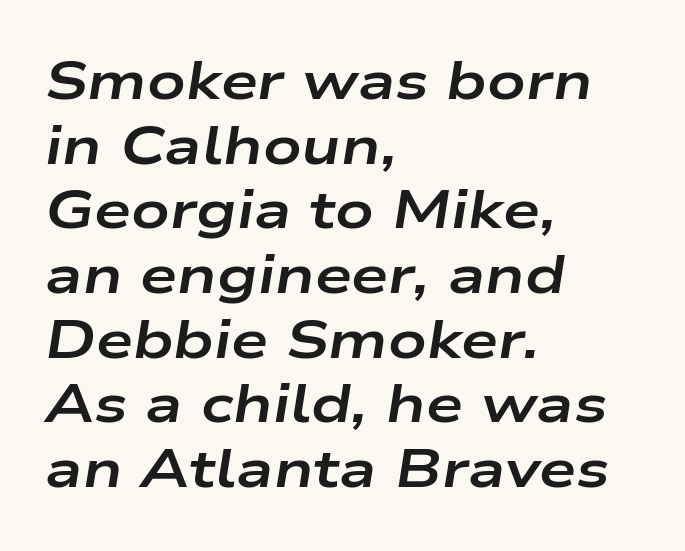
{"italic": "yes", "lean": "right", "slant_degrees": 9, "bold": "yes", "weight": "bold", "width": "wide", "stroke_contrast": "low", "x_height": "medium", "monospaced": "no", "underline": "no", "align": "left", "line_spacing_ratio": 1.22, "letter_spacing": "normal", "letter_spacing_em": 0.0, "glyph_px": 53}
